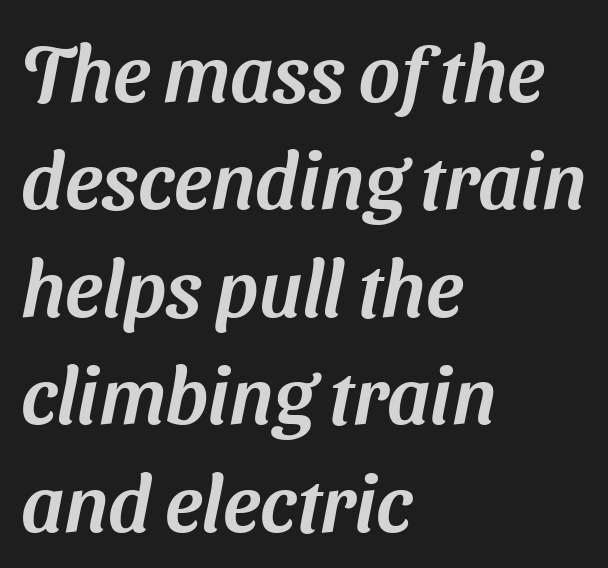
{"serif": "no", "width": "normal", "stroke_contrast": "medium", "x_height": "medium", "monospaced": "no", "underline": "no", "align": "left", "line_spacing": "normal", "line_spacing_ratio": 1.36, "letter_spacing": "normal", "letter_spacing_em": 0.0, "glyph_px": 79}
